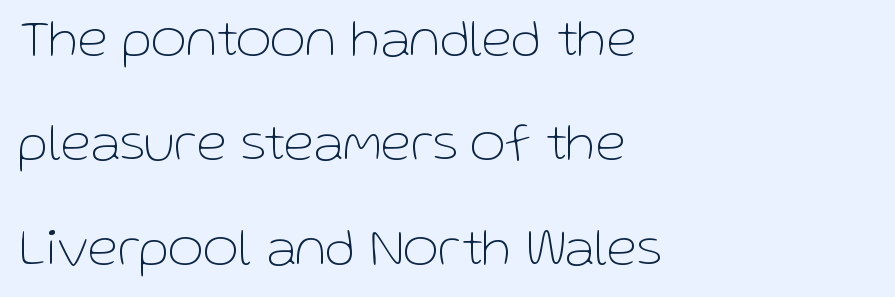
Q: Is the text bold? A: No.
Q: Is the text italic (slanted)? A: No, it is upright.
Q: Is the typeface a serif or a sans-serif typeface? A: Sans-serif.
Q: Is the text underlined? A: No.
Q: How is the paragraph aligned? A: Left-aligned.
Q: Is the spacing between letters normal or unusually wide? A: Normal.
Q: Is the spacing between lines tight, normal or loose? A: Loose.
Q: Width (condensed, normal, or wide)? A: Normal.
Q: Stroke contrast? A: Low.
Q: x-height? A: Medium.
Q: Monospaced? A: No.
